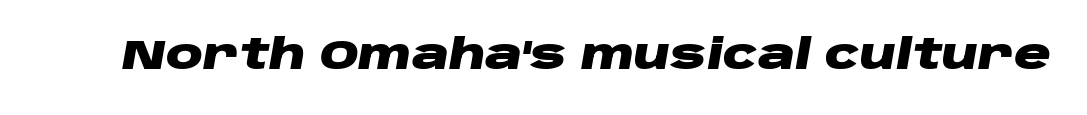
The image shows 41 px heavy, wide type, italic (leaning right); set normal letter spacing, not underlined; low stroke contrast and a large x-height.
